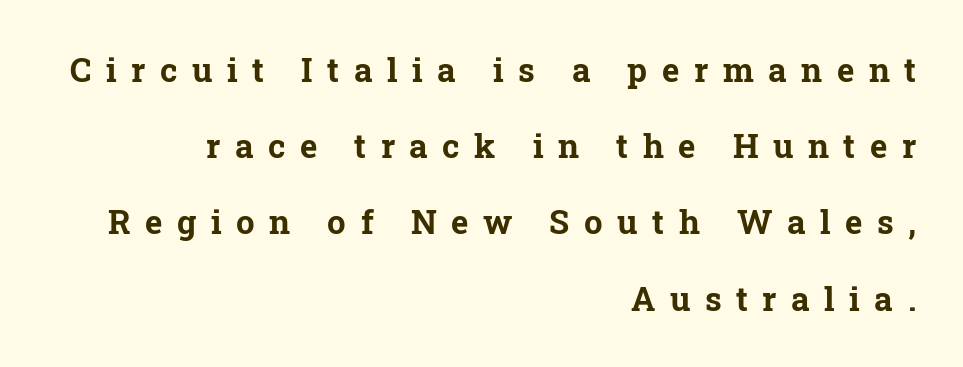
The lettering holds an erect, upright posture throughout. Think of a printed novel: that variable character pitch is what you see here. This sample is right-justified, so line beginnings fall wherever the words allow. Vertical spacing — loose.
